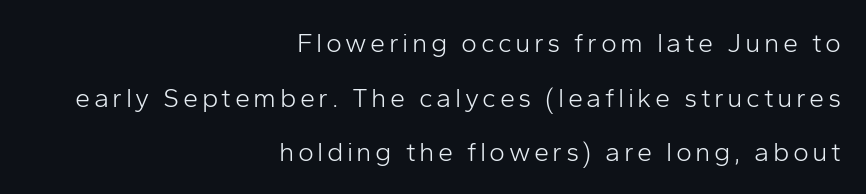
The image shows 27 px text type, upright; set right-aligned, loose line spacing (2.02x), not underlined.
